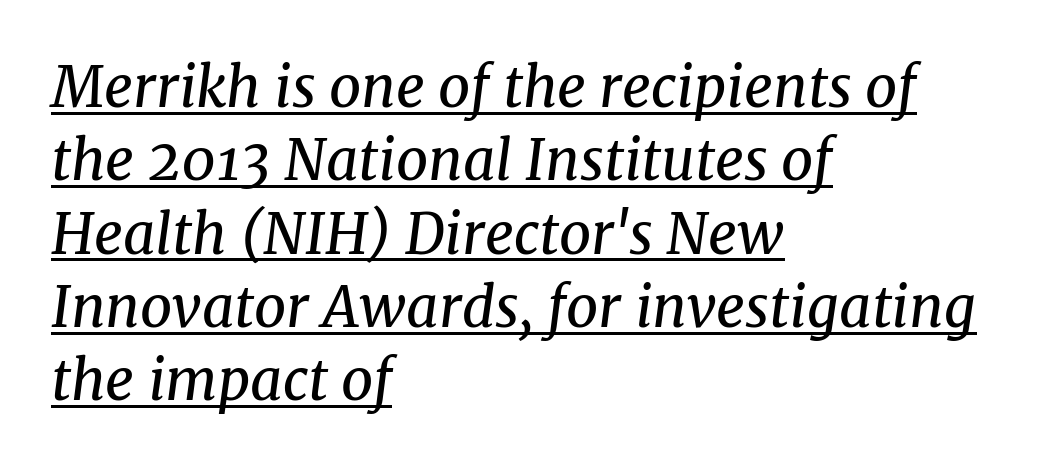
Line spacing here is normal. Caption: multi-line text, flush left, ragged right. The face used here is proportionally spaced, like ordinary book or web type. Observe the serifs anchoring each vertical stroke in this sample. Style check: oblique.
